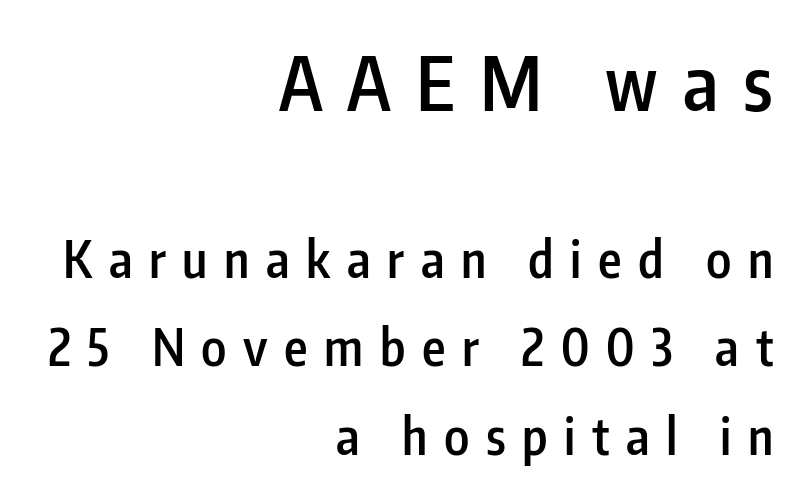
{"serif": "no", "italic": "no", "bold": "semi", "weight": "semibold", "width": "condensed", "stroke_contrast": "low", "x_height": "medium", "monospaced": "no", "underline": "no", "align": "right", "line_spacing_ratio": 1.77, "letter_spacing": "wide", "letter_spacing_em": 0.33, "larger_block": "first", "size_ratio": 1.5, "glyph_px": 75}
